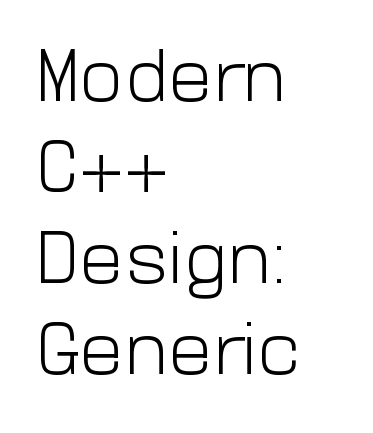
This sample is left-justified, so line endings fall wherever the words run out. This sample has the flowing, uneven cadence of proportional lettering. Letters have the restrained weight of plain body copy at most. Letters rest on an invisible, unmarked baseline. The horizontal fit of the characters is conventional and even.
